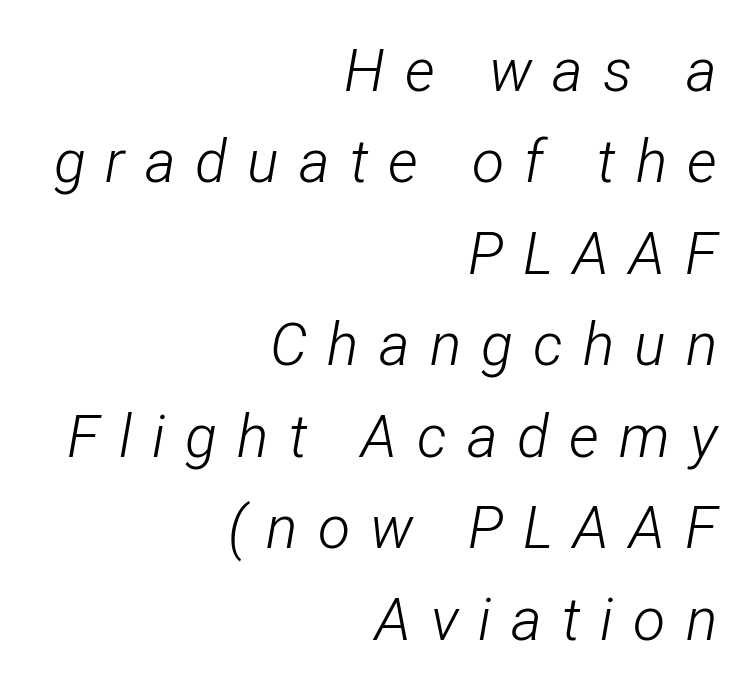
The vertical gap from one line to the next is medium. You could not count columns in this text — the font is proportionally spaced. Heft: none added — not bold. Observe the wide spacing: letters keep a clear distance from each other. Right-aligned paragraph, ragged on the left. Beneath every word, the page is bare.
